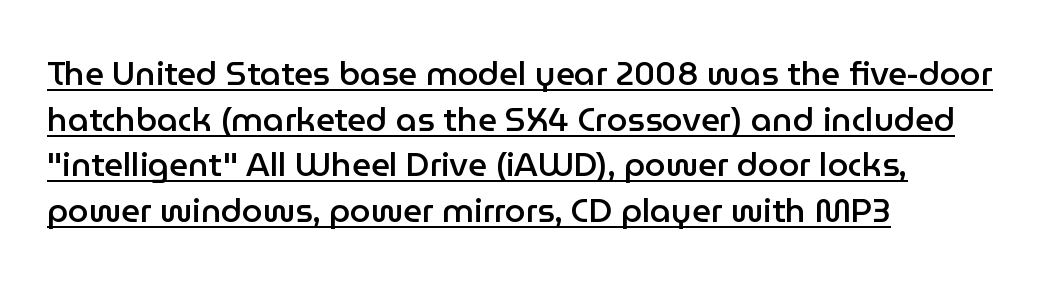
Typographically, this falls in the sans-serif category. Note the varied advance widths — an 'i' is clearly narrower than an 'm'. Short and long lines alike share a common starting point at left. This rendering leaves character spacing at its baseline value. How would I describe the line gaps? Plain and ordinary.
